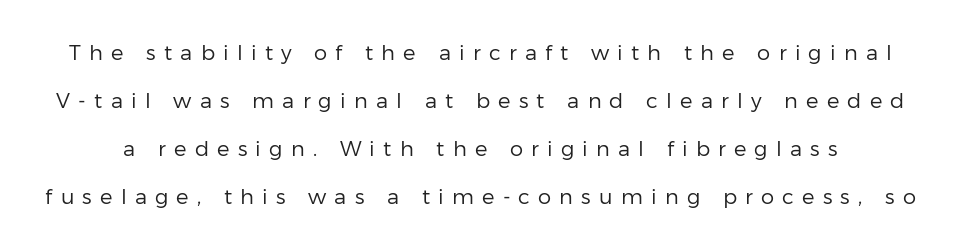
The image shows 21 px text type, upright; set loose line spacing (2.29x), unusually wide letter spacing (+0.39 em), not underlined.
